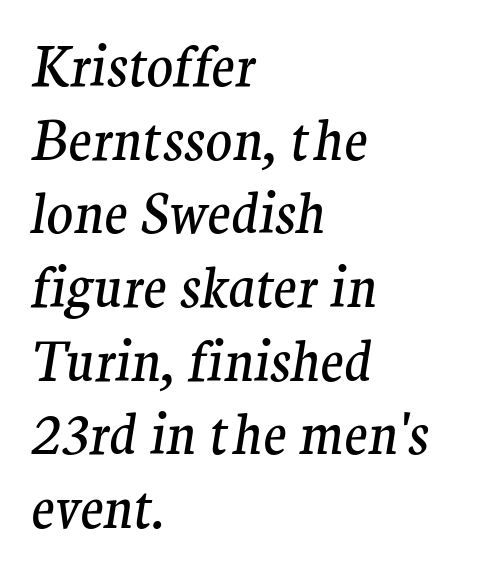
Q: Is the text bold? A: No.
Q: Is the text italic (slanted)? A: Yes, it leans right by about 9 degrees.
Q: Is the typeface a serif or a sans-serif typeface? A: Serif.
Q: Is the text underlined? A: No.
Q: How is the paragraph aligned? A: Left-aligned.
Q: Is the spacing between letters normal or unusually wide? A: Normal.
Q: Is the spacing between lines tight, normal or loose? A: Normal.
Q: Width (condensed, normal, or wide)? A: Normal.
Q: Stroke contrast? A: Medium.
Q: x-height? A: Medium.
Q: Monospaced? A: No.
